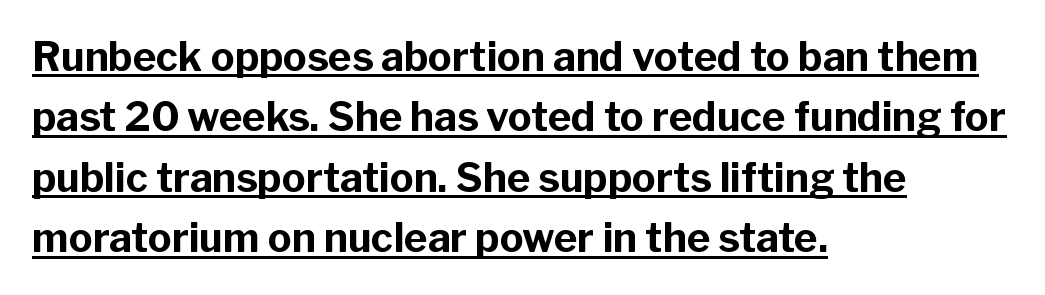
These lines are set flush left with a ragged right edge. Here the designer chose a conventional face with non-uniform glyph widths. Characters remain perfectly vertical along every line. Like a heading marked for emphasis, these lines bear an underscore. These lines sit exactly where default settings would place them. Look at the stroke-to-counter ratio: heavy, a bold.
